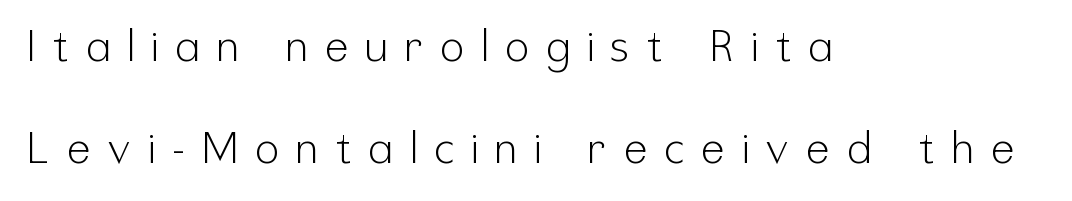
Q: Is the text bold? A: No.
Q: Is the text italic (slanted)? A: No, it is upright.
Q: Is the typeface a serif or a sans-serif typeface? A: Sans-serif.
Q: Is the text underlined? A: No.
Q: How is the paragraph aligned? A: Left-aligned.
Q: Is the spacing between letters normal or unusually wide? A: Unusually wide.
Q: Is the spacing between lines tight, normal or loose? A: Loose.
Q: Width (condensed, normal, or wide)? A: Condensed.
Q: Stroke contrast? A: Low.
Q: x-height? A: Medium.
Q: Monospaced? A: No.
